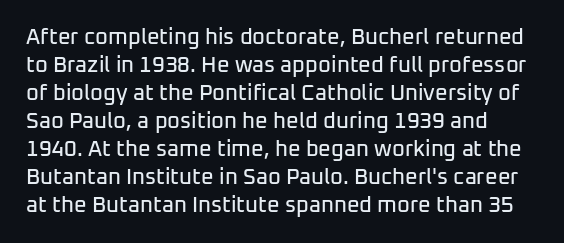
The lines sit at an ordinary, default distance from one another. Characters remain perfectly vertical along every line. This sample uses plain, unmodified letter spacing. The space beneath each line is pristine and unruled.
